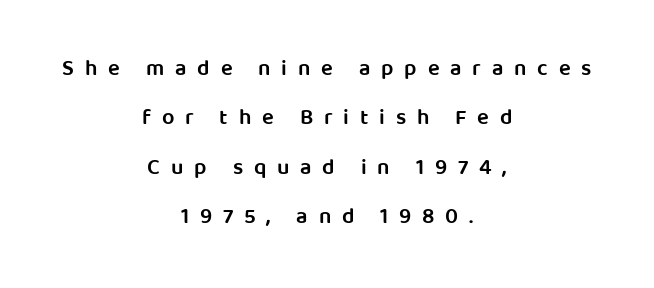
Q: Is the text bold? A: Semi-bold.
Q: Is the text italic (slanted)? A: No, it is upright.
Q: Is the text underlined? A: No.
Q: How is the paragraph aligned? A: Centered.
Q: Is the spacing between letters normal or unusually wide? A: Unusually wide.
Q: Is the spacing between lines tight, normal or loose? A: Loose.
